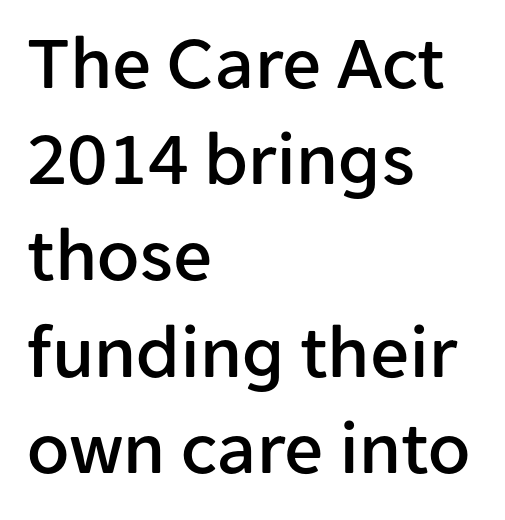
Q: Is the text italic (slanted)? A: No, it is upright.
Q: Is the typeface a serif or a sans-serif typeface? A: Sans-serif.
Q: Is the text underlined? A: No.
Q: How is the paragraph aligned? A: Left-aligned.
Q: Is the spacing between letters normal or unusually wide? A: Normal.
Q: Is the spacing between lines tight, normal or loose? A: Normal.
Q: Width (condensed, normal, or wide)? A: Normal.
Q: Stroke contrast? A: Low.
Q: x-height? A: Medium.
Q: Monospaced? A: No.
